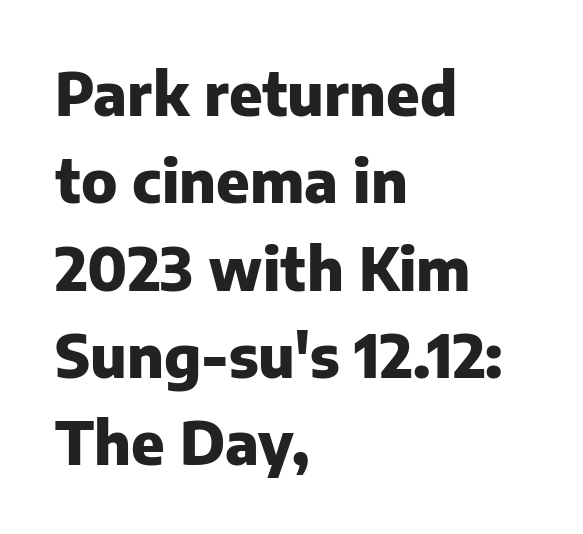
{"serif": "no", "italic": "no", "bold": "yes", "weight": "heavy", "width": "normal", "stroke_contrast": "low", "x_height": "medium", "monospaced": "no", "underline": "no", "align": "left", "line_spacing": "normal", "line_spacing_ratio": 1.48, "letter_spacing": "normal", "letter_spacing_em": 0.0, "glyph_px": 59}
